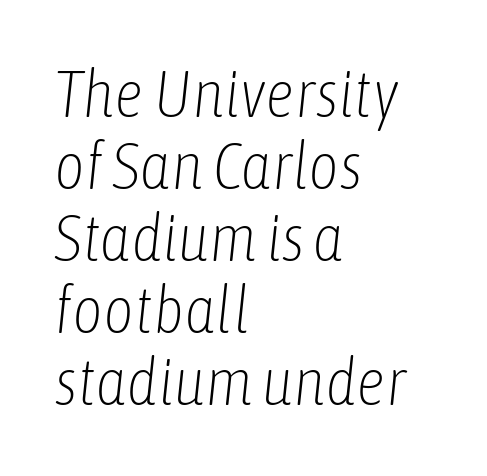
The image shows 66 px light, condensed type, italic (leaning right); set left-aligned, tight line spacing (1.09x), normal letter spacing, not underlined; low stroke contrast and a medium x-height.
